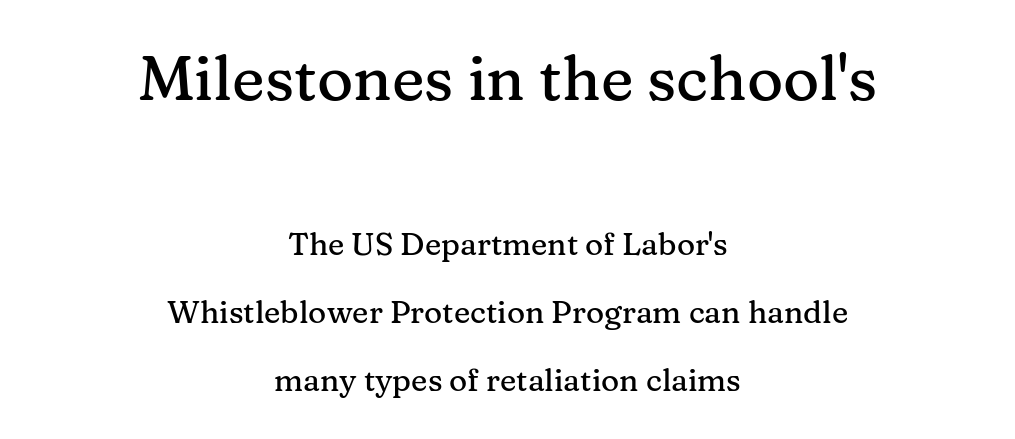
The letterforms sit shoulder to shoulder at normal distance. Visually, the top section dominates because its glyphs are scaled up. Spacing verdict: proportional, widths tailored to each character. The string is rendered with underlining switched off.
